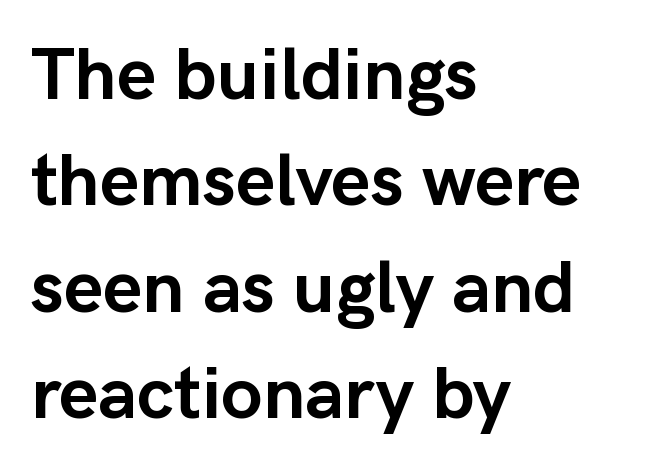
Q: Is the text bold? A: Yes.
Q: Is the text italic (slanted)? A: No, it is upright.
Q: Is the typeface a serif or a sans-serif typeface? A: Sans-serif.
Q: Is the text underlined? A: No.
Q: How is the paragraph aligned? A: Left-aligned.
Q: Is the spacing between letters normal or unusually wide? A: Normal.
Q: Is the spacing between lines tight, normal or loose? A: Normal.
Q: Width (condensed, normal, or wide)? A: Normal.
Q: Stroke contrast? A: Low.
Q: x-height? A: Medium.
Q: Monospaced? A: No.
